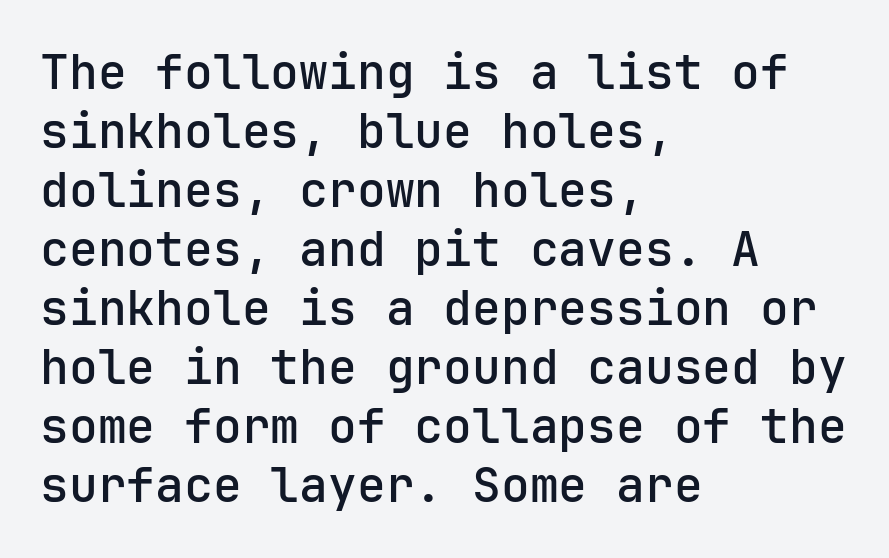
The image shows 48 px semibold sans-serif type, upright; set left-aligned, line spacing 1.23x, normal letter spacing, not underlined; low stroke contrast and a medium x-height.
